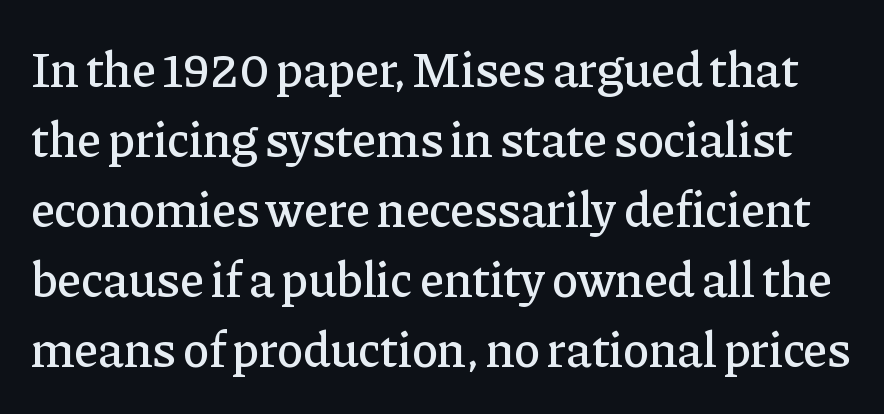
{"serif": "yes", "italic": "no", "width": "normal", "stroke_contrast": "low", "x_height": "medium", "monospaced": "no", "underline": "no", "line_spacing": "normal", "line_spacing_ratio": 1.4, "letter_spacing": "normal", "letter_spacing_em": 0.0, "glyph_px": 50}
